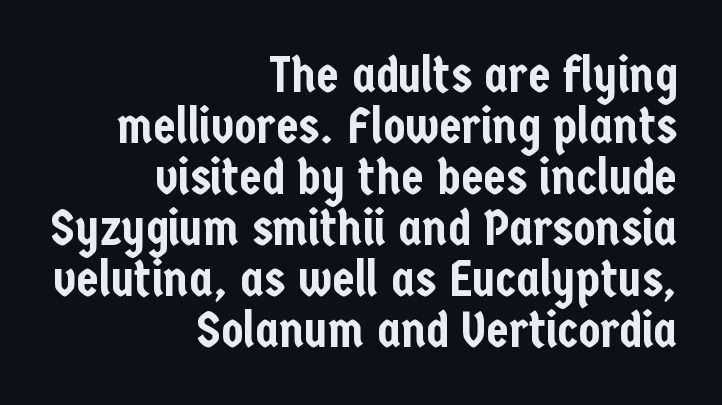
The image shows 51 px condensed sans-serif type, upright; set right-aligned, tight line spacing (1.0x), normal letter spacing, not underlined; low stroke contrast and a medium x-height.
